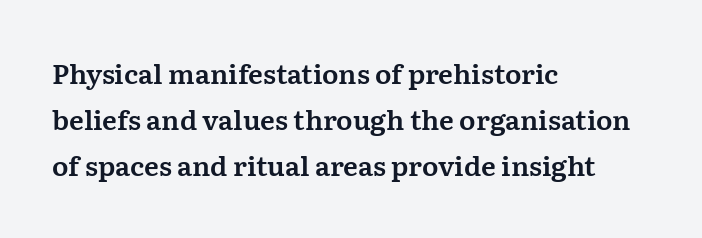
{"italic": "no", "underline": "no", "align": "left", "line_spacing_ratio": 1.71, "letter_spacing": "normal", "letter_spacing_em": 0.0, "glyph_px": 27}
